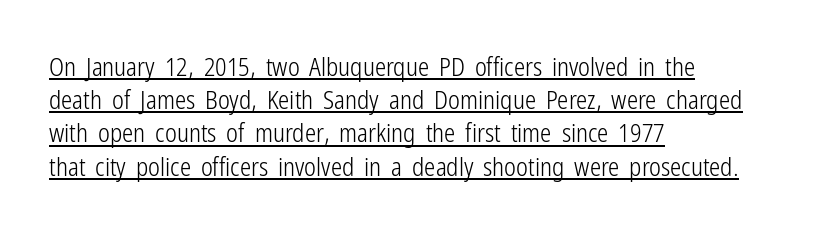
It's the straight-up-and-down kind of type. Between one letter and the next there's only the usual sliver of space. Notice how a bar underscores the lettering throughout. The passage shown stacks its lines at a standard gap. If you drew a ruler down the left edge, every line would touch it.
